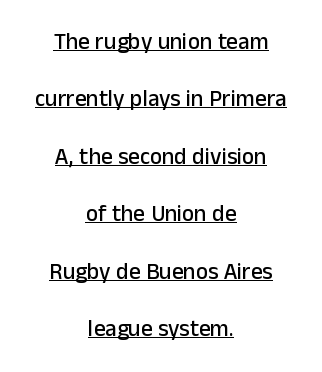
How would I describe the line gaps? Wide and relaxed. Somebody hit Ctrl+U on this one — the words are underlined. Does the copy run flush right? No — it is centered line by line. Each word holds together tightly as a unit, with standard inter-letter gaps.
